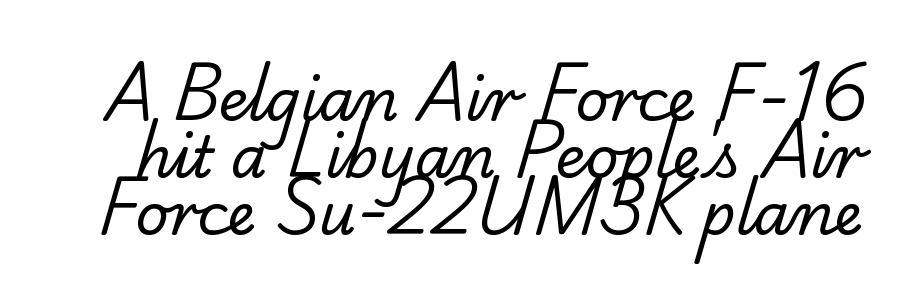
{"bold": "no", "weight": "regular", "width": "normal", "stroke_contrast": "low", "x_height": "small", "monospaced": "no", "underline": "no", "line_spacing": "tight", "line_spacing_ratio": 0.98, "letter_spacing": "normal", "letter_spacing_em": 0.0, "glyph_px": 58}
